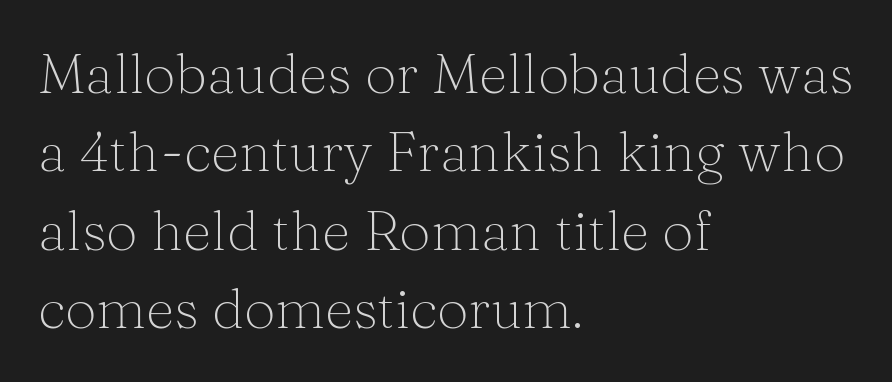
{"serif": "yes", "italic": "no", "bold": "no", "weight": "light", "width": "normal", "stroke_contrast": "medium", "x_height": "medium", "monospaced": "no", "underline": "no", "align": "left", "line_spacing": "normal", "line_spacing_ratio": 1.4, "letter_spacing": "normal", "letter_spacing_em": 0.0, "glyph_px": 56}
